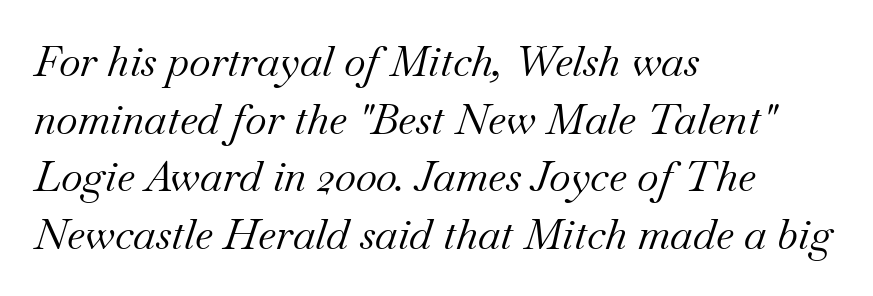
{"serif": "yes", "italic": "yes", "lean": "right", "slant_degrees": 18, "bold": "no", "weight": "regular", "width": "normal", "stroke_contrast": "medium", "x_height": "small", "monospaced": "no", "underline": "no", "align": "left", "line_spacing": "normal", "line_spacing_ratio": 1.37, "letter_spacing": "normal", "letter_spacing_em": 0.0, "glyph_px": 42}
